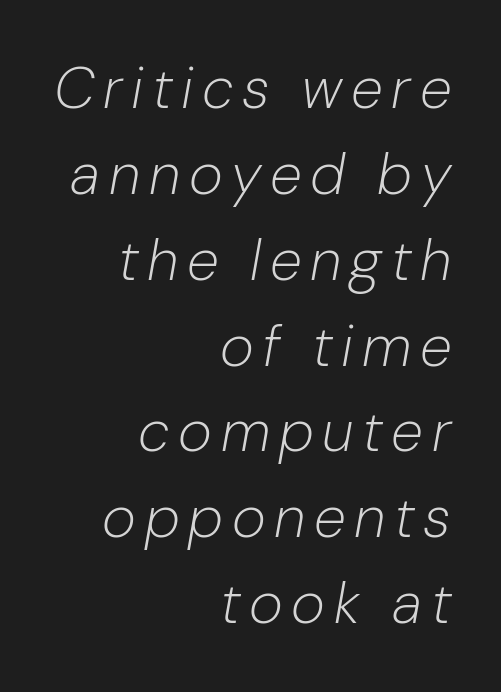
Underline: absent. Spacing verdict: proportional, widths tailored to each character. Line endings align vertically; line beginnings do not. Vertically, the passage feels balanced, rows spaced as you'd expect.
